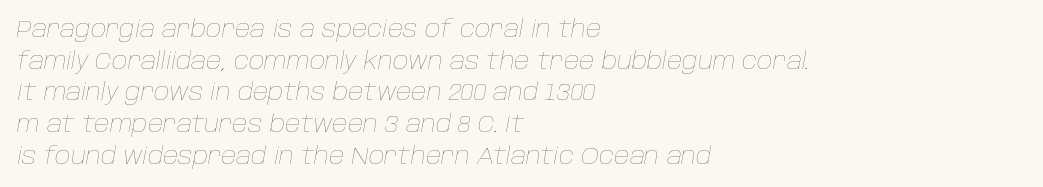
Glance below the letters and you will spot only blank space. A normal amount of white space separates one row of letters from the next. These lines stack with their left ends in a neat column. No heavy texture on the line: the type isn't bold. Here the glyphs are tracked normally, forming tight word shapes.
